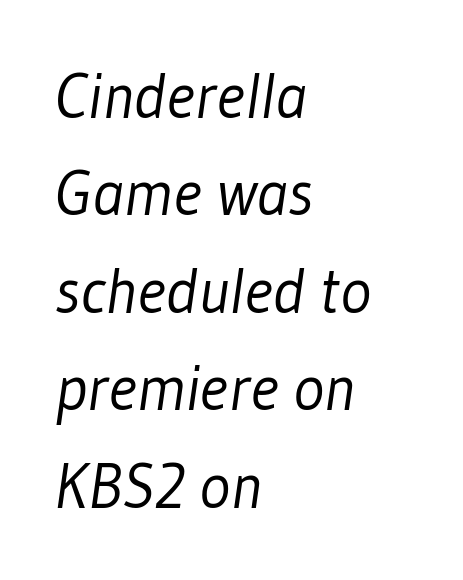
Here the glyphs are tracked normally, forming tight word shapes. Left-aligned paragraph, ragged on the right. You could not count columns in this text — the font is proportionally spaced. Successive baselines arrive at the customary interval. Check under the words: just untouched page. The font is comparable to plain body text, perhaps lighter.
